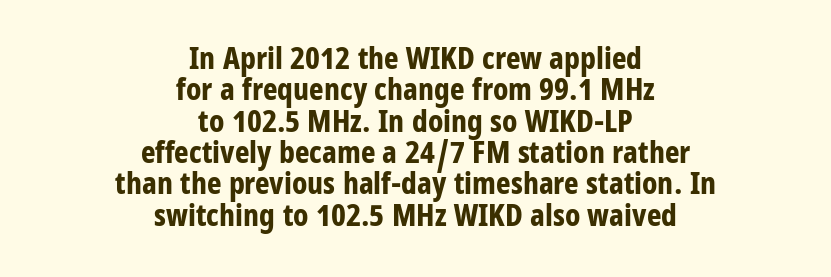
{"serif": "no", "italic": "no", "bold": "yes", "weight": "bold", "width": "condensed", "stroke_contrast": "low", "x_height": "large", "monospaced": "no", "underline": "no", "align": "center", "line_spacing": "tight", "line_spacing_ratio": 1.01, "letter_spacing": "normal", "letter_spacing_em": 0.0, "glyph_px": 31}
